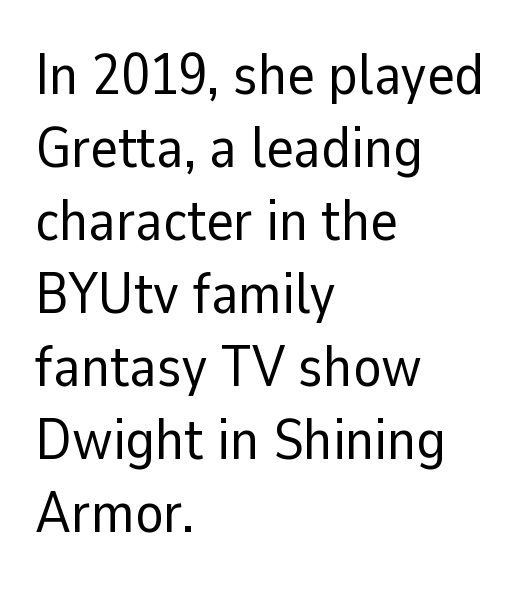
Weight: in the light-to-regular range. Check where the strokes stop: nothing finishes them off — pure sans. Only glyphs here, with clear space below each row. Evenly set lines give the paragraph a standard silhouette.
